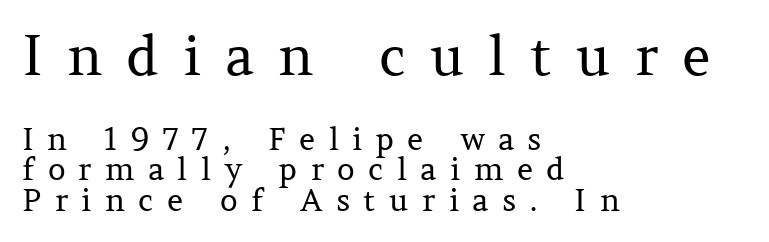
Q: Is the text bold? A: No.
Q: Is the text italic (slanted)? A: No, it is upright.
Q: Is the typeface a serif or a sans-serif typeface? A: Serif.
Q: Is the text underlined? A: No.
Q: How is the paragraph aligned? A: Left-aligned.
Q: Is the spacing between letters normal or unusually wide? A: Unusually wide.
Q: Is the spacing between lines tight, normal or loose? A: Tight.
Q: Which block of text is set in a larger size, the first (top) or the second (bottom)? A: The first (top) one.
Q: Width (condensed, normal, or wide)? A: Normal.
Q: Stroke contrast? A: Medium.
Q: x-height? A: Medium.
Q: Monospaced? A: No.
